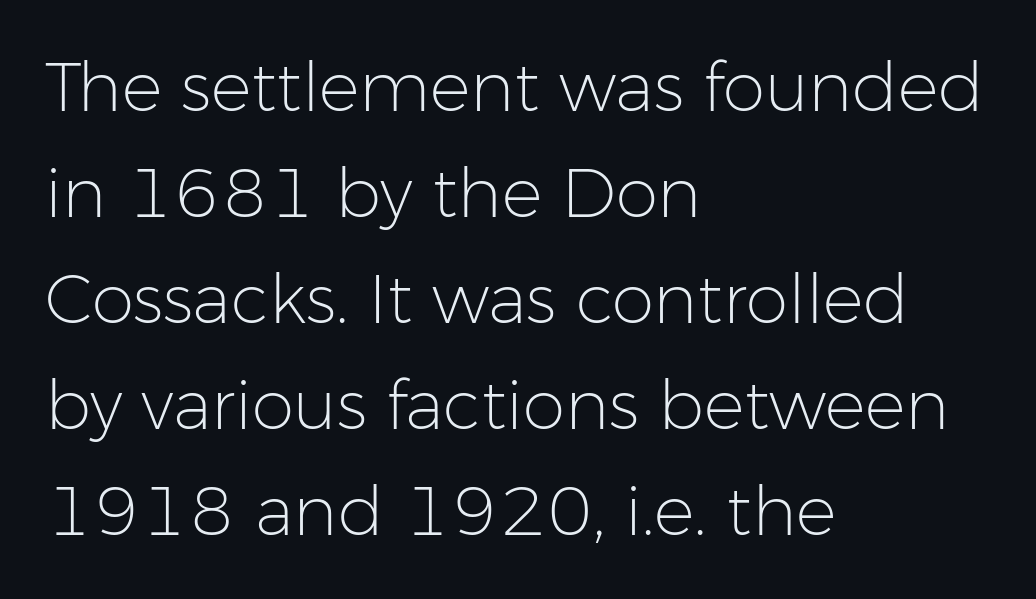
{"serif": "no", "italic": "no", "bold": "no", "weight": "light", "width": "normal", "stroke_contrast": "low", "x_height": "medium", "monospaced": "no", "underline": "no", "align": "left", "line_spacing": "normal", "line_spacing_ratio": 1.56, "letter_spacing": "normal", "letter_spacing_em": 0.0, "glyph_px": 68}
